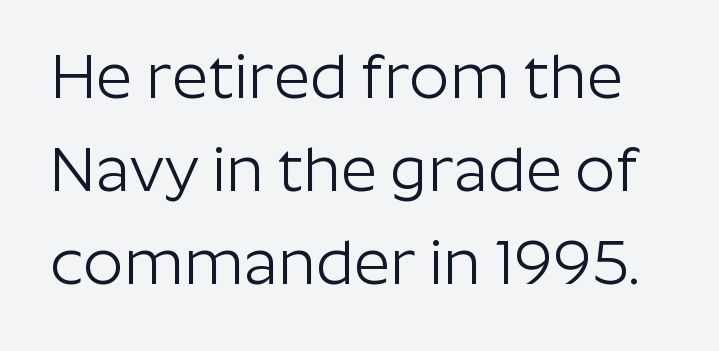
The image shows 63 px light sans-serif type, upright; set normal line spacing (1.48x), normal letter spacing, not underlined; low stroke contrast and a medium x-height.
